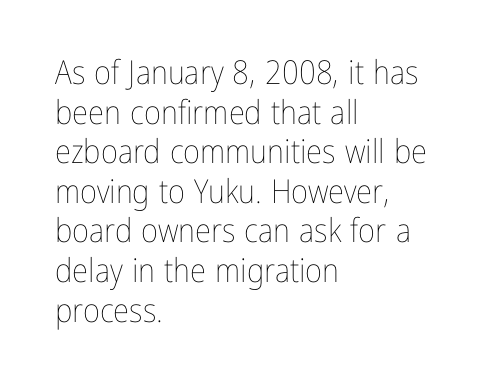
The image shows 33 px thin, condensed type, upright; set left-aligned, line spacing 1.2x, normal letter spacing, not underlined; low stroke contrast and a medium x-height.
